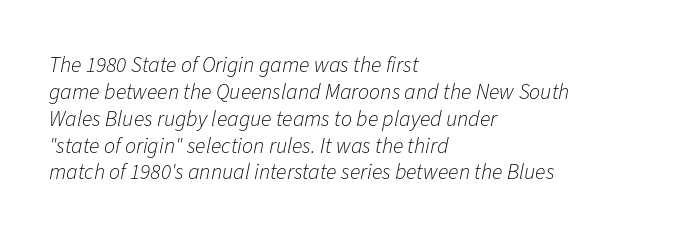
{"italic": "yes", "lean": "right", "slant_degrees": 11, "bold": "no", "underline": "no", "align": "left", "line_spacing_ratio": 1.22, "letter_spacing": "normal", "letter_spacing_em": 0.0, "glyph_px": 22}
